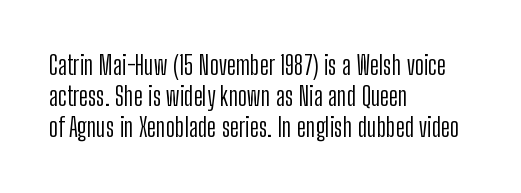
{"italic": "no", "bold": "no", "underline": "no", "align": "left", "line_spacing_ratio": 1.2, "letter_spacing": "normal", "letter_spacing_em": 0.0, "glyph_px": 26}
